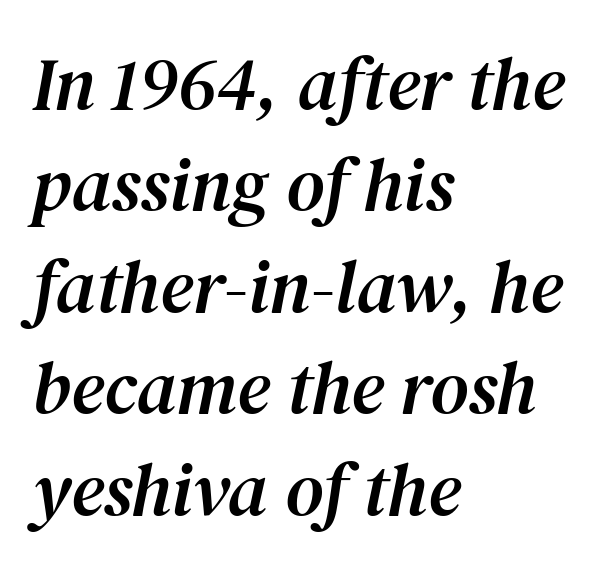
{"serif": "yes", "italic": "yes", "lean": "right", "slant_degrees": 12, "width": "normal", "stroke_contrast": "medium", "x_height": "medium", "monospaced": "no", "underline": "no", "align": "left", "line_spacing": "normal", "line_spacing_ratio": 1.37, "letter_spacing": "normal", "letter_spacing_em": 0.0, "glyph_px": 74}
